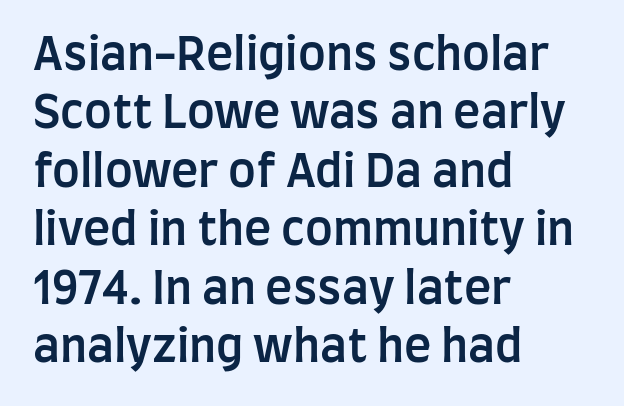
The image shows 46 px semibold, condensed sans-serif type, upright; set left-aligned, normal line spacing (1.27x), normal letter spacing, not underlined; low stroke contrast and a large x-height.
